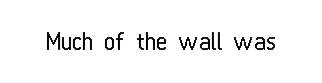
{"italic": "no", "bold": "no", "underline": "no", "letter_spacing": "normal", "letter_spacing_em": 0.0, "glyph_px": 24}
